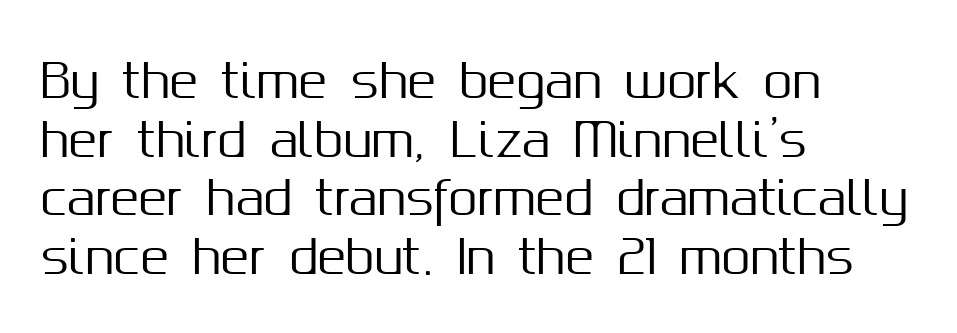
{"serif": "no", "italic": "no", "width": "normal", "stroke_contrast": "medium", "x_height": "medium", "monospaced": "no", "underline": "no", "align": "left", "line_spacing": "normal", "line_spacing_ratio": 1.25, "letter_spacing": "normal", "letter_spacing_em": 0.0, "glyph_px": 47}
